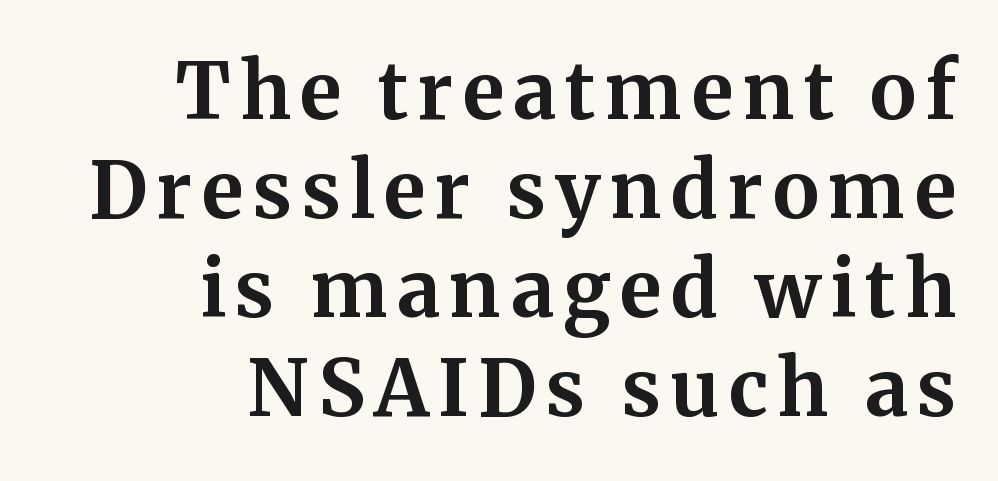
Set as a true bold cut, around the 700 mark. The area under the type is left untouched. Typographically, this falls in the serif category. Is the block centered? No — it sits flush against the right margin.
